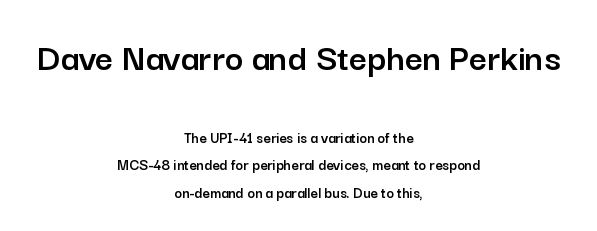
{"serif": "no", "italic": "no", "width": "normal", "stroke_contrast": "low", "x_height": "medium", "monospaced": "no", "underline": "no", "align": "center", "line_spacing_ratio": 1.71, "letter_spacing": "normal", "letter_spacing_em": 0.0, "larger_block": "first", "size_ratio": 2.44, "glyph_px": 39}
